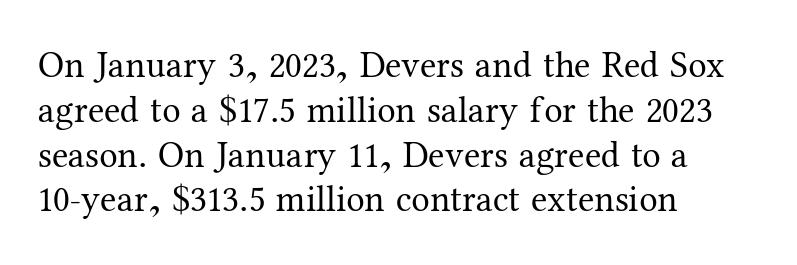
Compared with a centered layout, this one pins lines to the left instead. Heaviness? Minimal to ordinary, like unemphasized prose. Characters remain perfectly vertical along every line. Think of a printed novel: that variable character pitch is what you see here. The designer went with a serif here, giving each stem small feet. The zone under the glyphs is completely vacant.
